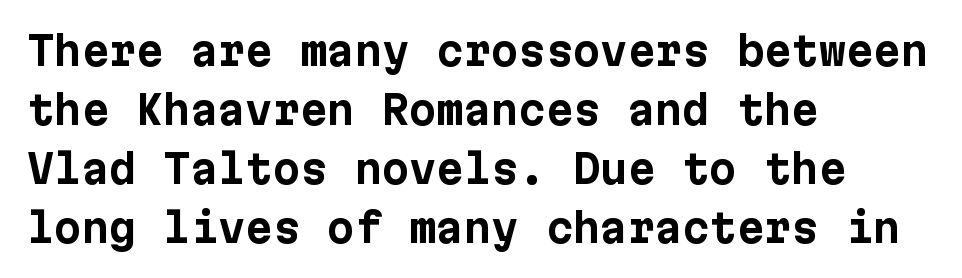
The image shows 39 px bold sans-serif type, upright; set left-aligned, normal line spacing (1.51x), normal letter spacing, not underlined; low stroke contrast and a medium x-height.
